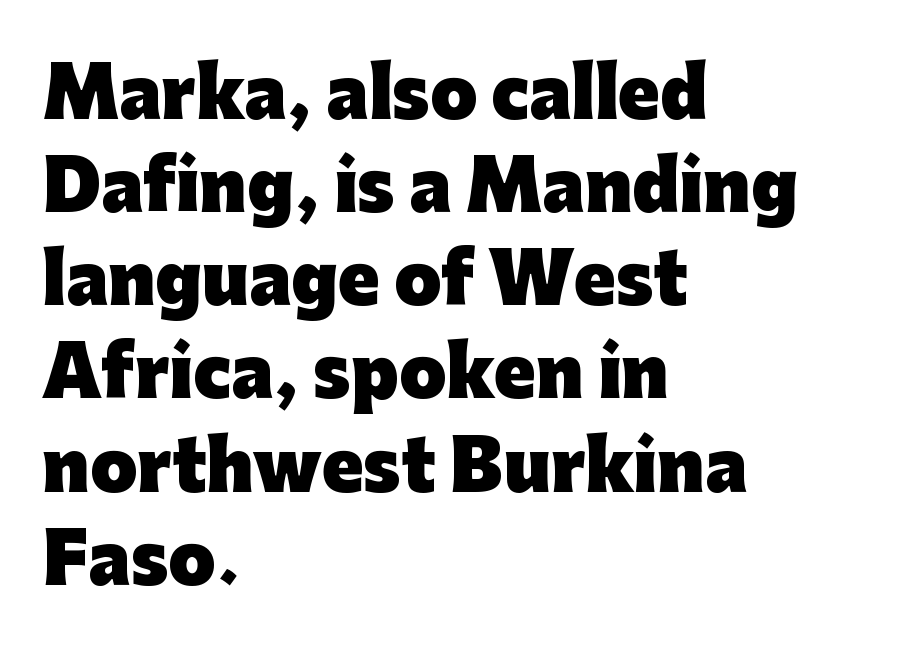
{"serif": "no", "italic": "no", "bold": "yes", "weight": "heavy", "width": "normal", "stroke_contrast": "low", "x_height": "medium", "monospaced": "no", "underline": "no", "align": "left", "line_spacing": "normal", "line_spacing_ratio": 1.37, "letter_spacing": "normal", "letter_spacing_em": 0.0, "glyph_px": 68}
